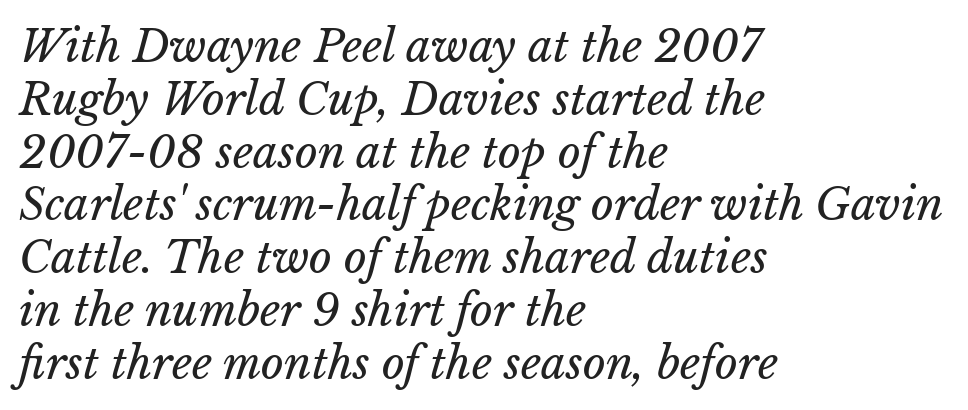
{"bold": "no", "weight": "regular", "width": "normal", "stroke_contrast": "low", "x_height": "medium", "monospaced": "no", "underline": "no", "align": "left", "line_spacing_ratio": 1.2, "letter_spacing": "normal", "letter_spacing_em": 0.0, "glyph_px": 44}
